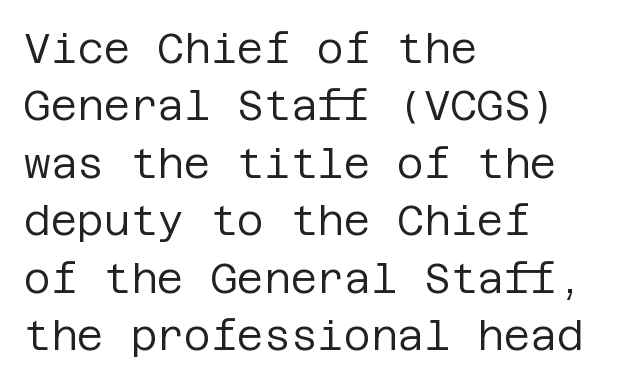
No heavy texture on the line: the type isn't bold. The lettering stays uniformly vertical, giving the passage a roman look. Standard letterfit; no display-style spreading of the glyphs. Decoration check: the copy has no underline. Letterform terminals end flat and unadorned throughout the passage. A normal amount of white space separates one row of letters from the next.
